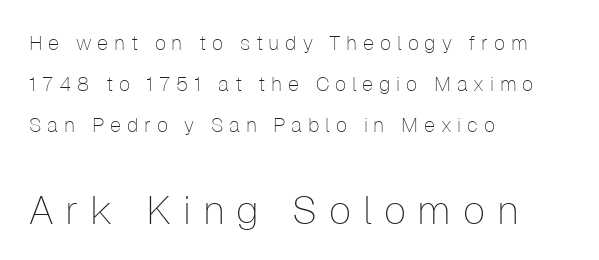
{"serif": "no", "italic": "no", "bold": "no", "weight": "thin", "width": "normal", "stroke_contrast": "low", "x_height": "medium", "monospaced": "no", "underline": "no", "align": "left", "line_spacing": "loose", "line_spacing_ratio": 2.04, "letter_spacing": "wide", "letter_spacing_em": 0.29, "larger_block": "second", "size_ratio": 2.0, "glyph_px": 40}
